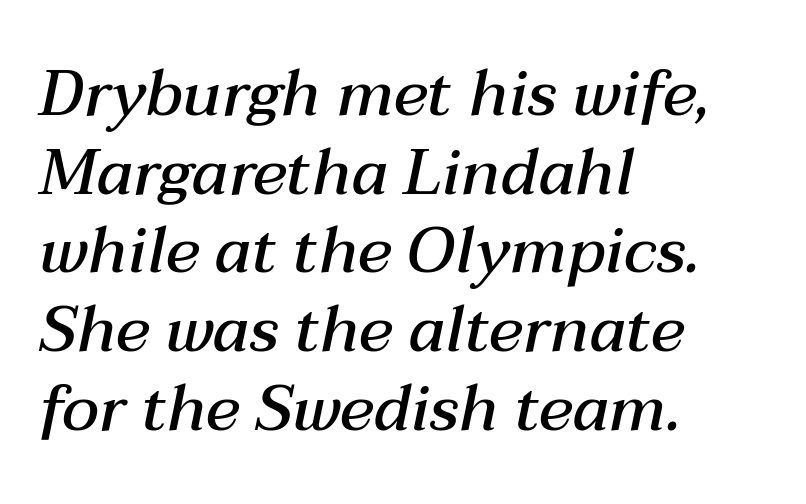
{"italic": "yes", "lean": "right", "slant_degrees": 12, "bold": "semi", "weight": "semibold", "width": "normal", "stroke_contrast": "medium", "x_height": "medium", "monospaced": "no", "underline": "no", "align": "left", "line_spacing_ratio": 1.23, "letter_spacing": "normal", "letter_spacing_em": 0.0, "glyph_px": 64}
